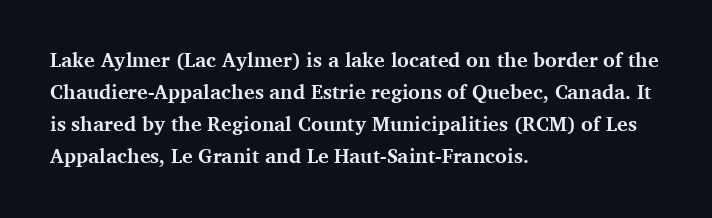
Q: Is the text bold? A: Yes.
Q: Is the text italic (slanted)? A: No, it is upright.
Q: Is the text underlined? A: No.
Q: How is the paragraph aligned? A: Left-aligned.
Q: Is the spacing between letters normal or unusually wide? A: Normal.
Q: Is the spacing between lines tight, normal or loose? A: Normal.
